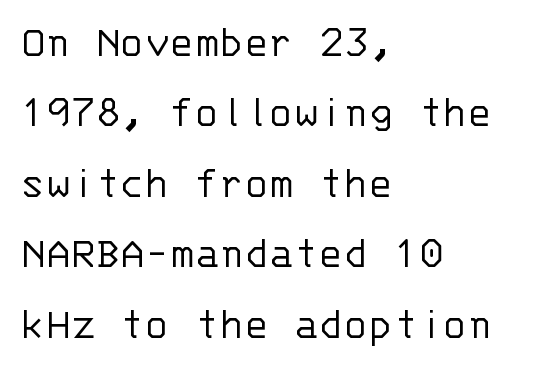
Serifs: no, the terminals of the letterforms are clean. Which margin do the lines hug? The left one — the right edge is uneven. Vertically, the passage feels balanced, rows spaced as you'd expect. Is there any slant? The stems are plumb. A typesetter would call this monospace, since all characters share one set width. What stands out about the letter spacing? Nothing — it is the standard amount.
